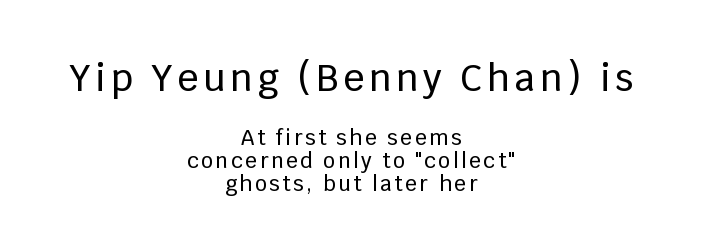
The image shows 37 px sans-serif type, upright; set centered, tight line spacing (1.09x), not underlined; the first (top) block is 1.76x larger; low stroke contrast and a large x-height.
